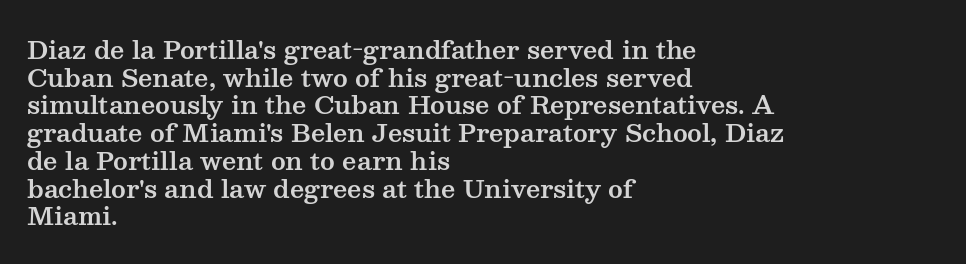
{"italic": "no", "underline": "no", "align": "left", "line_spacing": "tight", "line_spacing_ratio": 1.11, "letter_spacing": "normal", "letter_spacing_em": 0.0, "glyph_px": 25}
